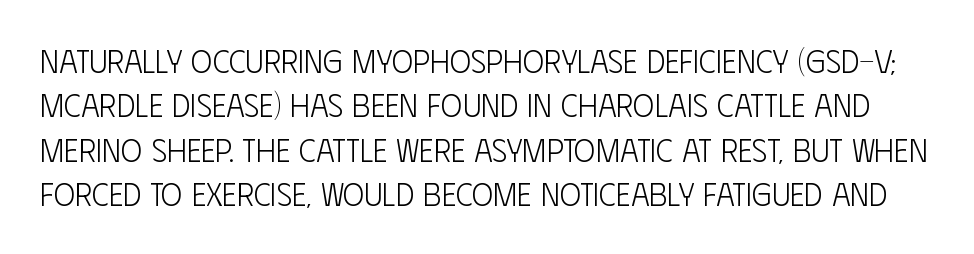
Is this a heavy cut? Hardly; it is regular or lighter. The type is set solid horizontally, with unmodified tracking. Anything drawn beneath the words? Only blank space. When letters stand straight like this, we call the style roman or upright.
